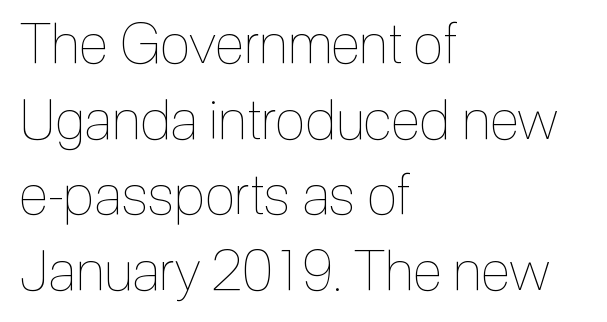
Q: Is the text bold? A: No.
Q: Is the text italic (slanted)? A: No, it is upright.
Q: Is the text underlined? A: No.
Q: How is the paragraph aligned? A: Left-aligned.
Q: Is the spacing between letters normal or unusually wide? A: Normal.
Q: Is the spacing between lines tight, normal or loose? A: Normal.
Q: Width (condensed, normal, or wide)? A: Condensed.
Q: x-height? A: Medium.
Q: Monospaced? A: No.
